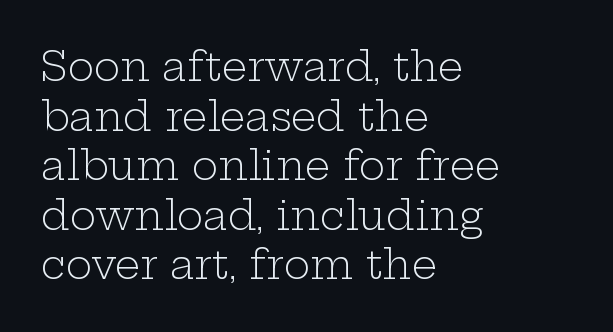
Small tapered or slab feet sit at the stroke ends, so this counts as serif. Decoration check: the copy has no underline. When letters stand straight like this, we call the style roman or upright. Default kerning and tracking; the words read as compact shapes. The characters are drawn with everyday or finer stroke widths.
